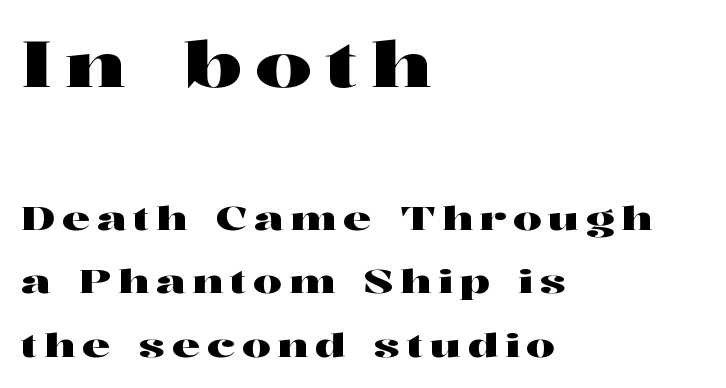
Q: Is the text italic (slanted)? A: No, it is upright.
Q: Is the typeface a serif or a sans-serif typeface? A: Serif.
Q: Is the text underlined? A: No.
Q: How is the paragraph aligned? A: Left-aligned.
Q: Is the spacing between letters normal or unusually wide? A: Unusually wide.
Q: Is the spacing between lines tight, normal or loose? A: Loose.
Q: Which block of text is set in a larger size, the first (top) or the second (bottom)? A: The first (top) one.
Q: Width (condensed, normal, or wide)? A: Wide.
Q: Stroke contrast? A: High.
Q: x-height? A: Medium.
Q: Monospaced? A: No.
